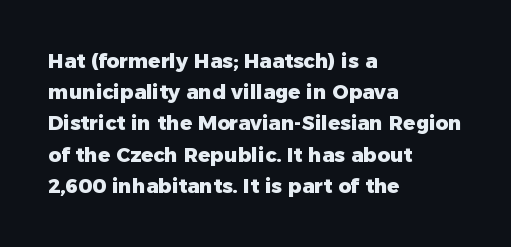
Beneath every word, the page is bare. The letterforms sit shoulder to shoulder at normal distance. The typesetter chose a ragged-right arrangement here. What weight is shown? A full bold with thick strokes.
